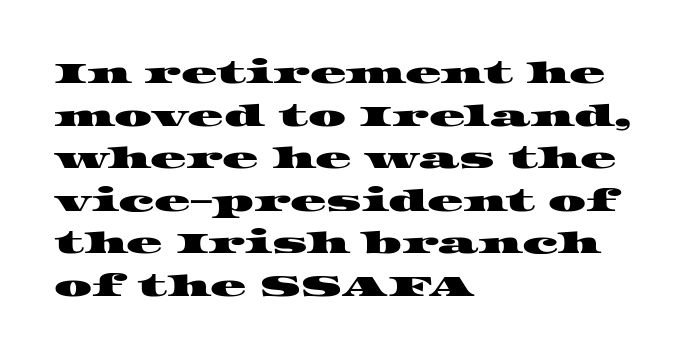
{"serif": "yes", "width": "wide", "stroke_contrast": "high", "x_height": "large", "monospaced": "no", "underline": "no", "align": "left", "line_spacing": "normal", "line_spacing_ratio": 1.42, "letter_spacing": "normal", "letter_spacing_em": 0.0, "glyph_px": 30}
